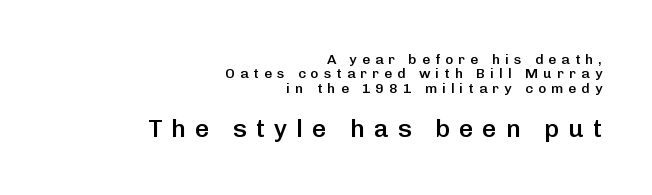
{"italic": "no", "bold": "semi", "underline": "no", "align": "right", "line_spacing": "tight", "line_spacing_ratio": 1.03, "letter_spacing": "wide", "letter_spacing_em": 0.36, "larger_block": "second", "size_ratio": 1.79, "glyph_px": 25}
